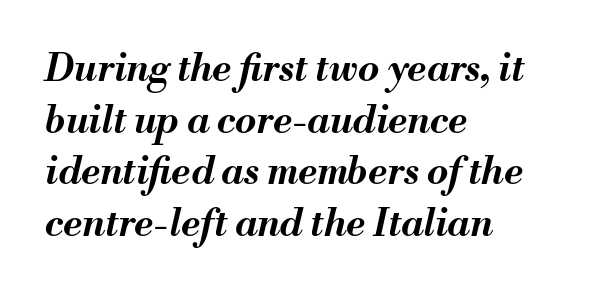
Varying glyph widths throughout — classic text-font behaviour. The setting favours the left margin, as ordinary paragraphs usually do. Heavy, bold letterforms. Underlining? Definitely not there. A normal amount of white space separates one row of letters from the next. Is the type slanted? Yes — the strokes lean at a clear angle.
